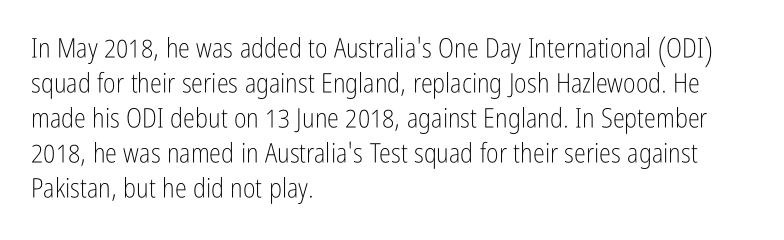
Q: Is the text bold? A: No.
Q: Is the text italic (slanted)? A: No, it is upright.
Q: Is the text underlined? A: No.
Q: How is the paragraph aligned? A: Left-aligned.
Q: Is the spacing between letters normal or unusually wide? A: Normal.
Q: Is the spacing between lines tight, normal or loose? A: Normal.
